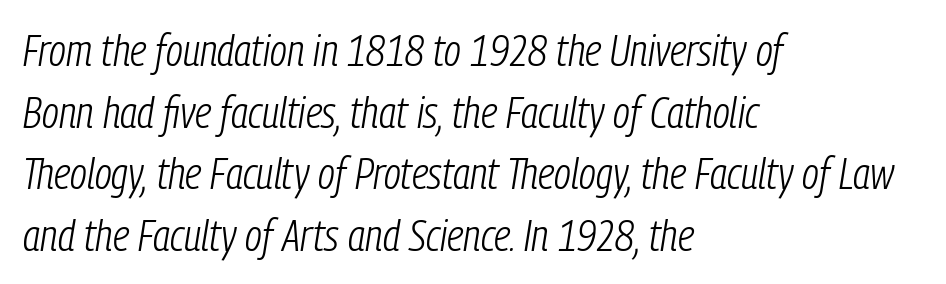
{"italic": "yes", "lean": "right", "slant_degrees": 9, "bold": "no", "weight": "light", "width": "condensed", "stroke_contrast": "low", "x_height": "medium", "monospaced": "no", "underline": "no", "align": "left", "line_spacing": "normal", "line_spacing_ratio": 1.4, "letter_spacing": "normal", "letter_spacing_em": 0.0, "glyph_px": 44}
